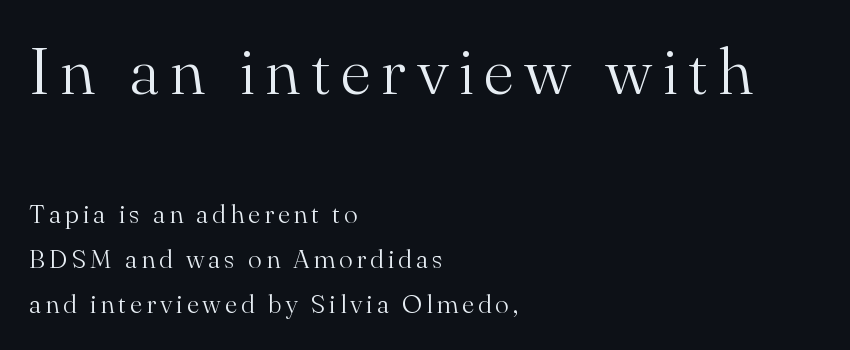
Q: Is the text bold? A: No.
Q: Is the text italic (slanted)? A: No, it is upright.
Q: Is the typeface a serif or a sans-serif typeface? A: Serif.
Q: Is the text underlined? A: No.
Q: How is the paragraph aligned? A: Left-aligned.
Q: Which block of text is set in a larger size, the first (top) or the second (bottom)? A: The first (top) one.
Q: Width (condensed, normal, or wide)? A: Normal.
Q: Stroke contrast? A: Medium.
Q: x-height? A: Small.
Q: Monospaced? A: No.
